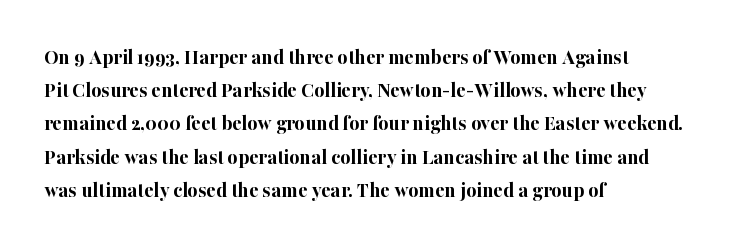
{"italic": "no", "bold": "yes", "underline": "no", "align": "left", "line_spacing": "normal", "line_spacing_ratio": 1.51, "letter_spacing": "normal", "letter_spacing_em": 0.0, "glyph_px": 22}
